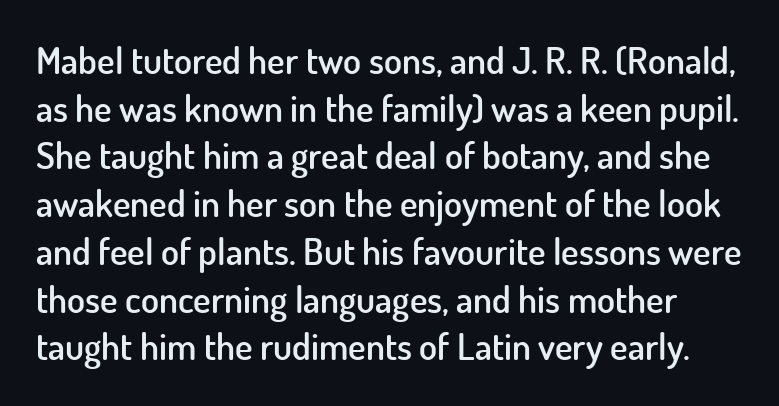
Examine the stroke ends and you'll find no serifs. Successive baselines arrive at the customary interval. Underline: absent. This is moderately heavy type, rendered in semibold. Glyph-to-glyph distance matches everyday printed text. Ascenders rise straight up at ninety degrees.
